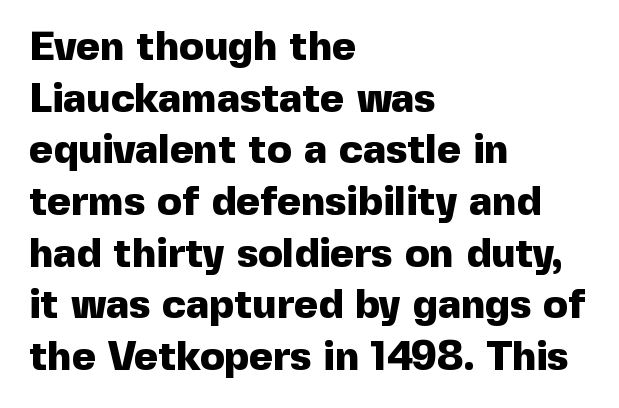
{"serif": "no", "italic": "no", "bold": "yes", "weight": "heavy", "width": "normal", "x_height": "medium", "monospaced": "no", "underline": "no", "align": "left", "line_spacing": "normal", "line_spacing_ratio": 1.26, "letter_spacing": "normal", "letter_spacing_em": 0.0, "glyph_px": 41}
